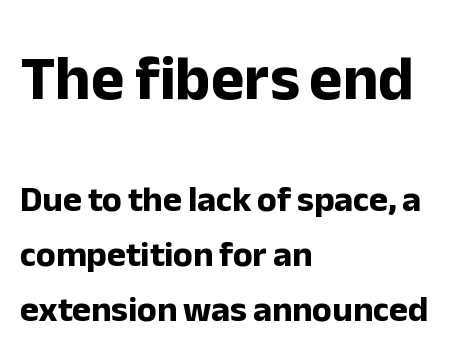
The strokes are fattened all the way to bold. The gap between lines stays unmarked. Quick note: interline space is typical. I'd call this a sans setting — the letters go barefoot. These lines stack with their left ends in a neat column.
